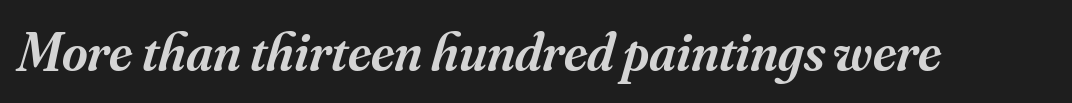
The type is set solid horizontally, with unmodified tracking. The text was rendered using a seriffed face with decorative stroke endings. A clean baseline with only descenders dipping below it. Note the varied advance widths — an 'i' is clearly narrower than an 'm'. Characters are canted at an angle relative to the baseline's perpendicular. In terms of weight, the rendering is demibold, just under bold.
